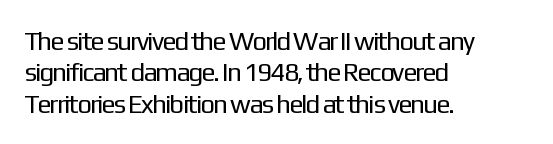
Q: Is the text bold? A: No.
Q: Is the text italic (slanted)? A: No, it is upright.
Q: Is the text underlined? A: No.
Q: How is the paragraph aligned? A: Left-aligned.
Q: Is the spacing between letters normal or unusually wide? A: Normal.
